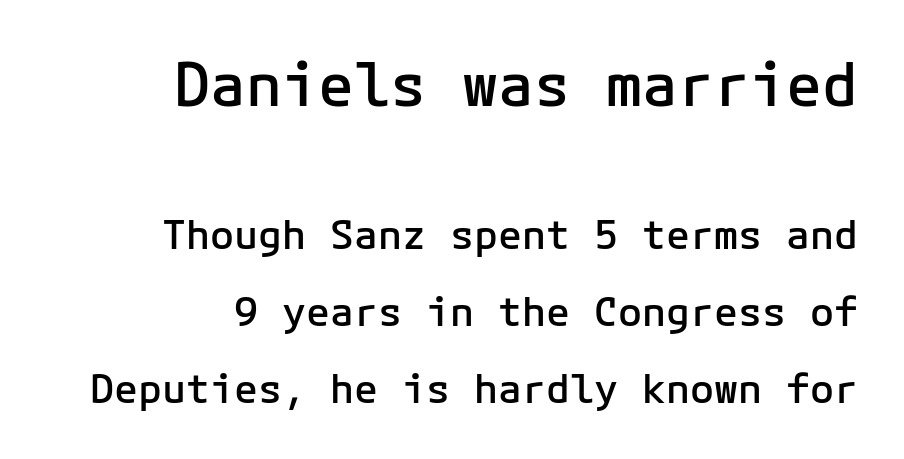
The image shows 60 px semibold sans-serif type, upright, monospaced; set right-aligned, loose line spacing (1.92x), normal letter spacing, not underlined; the first (top) block is 1.5x larger; low stroke contrast and a medium x-height.
